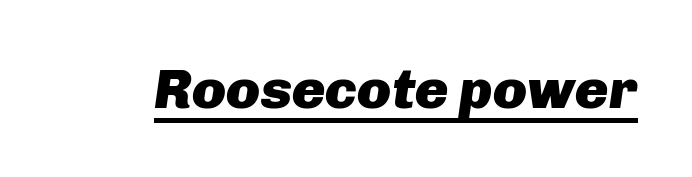
Think of a printed novel: that variable character pitch is what you see here. Spacing between characters is what you'd get straight out of the box. Characters are canted at an angle relative to the baseline's perpendicular. The typesetter has applied underlining to the passage shown. The glyphs have the mass of a bold cut.
